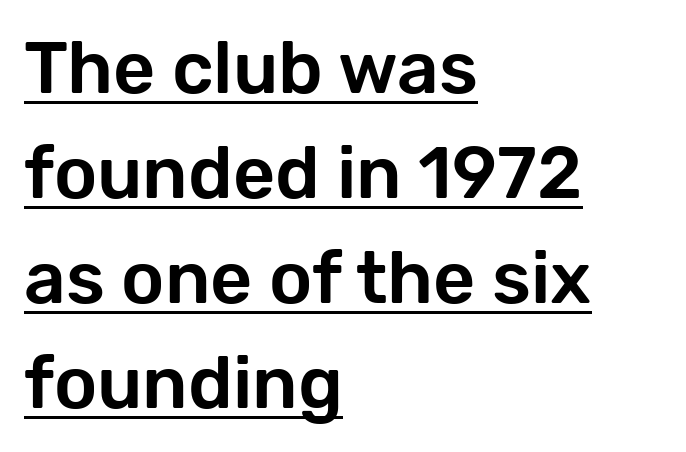
Here the designer chose a conventional face with non-uniform glyph widths. What kind of face is this? One without serifs — a sans. Posture: upright roman. One glance says typical: line gaps are just what's usual. Horizontally, the lines are justified to the leading edge only.
